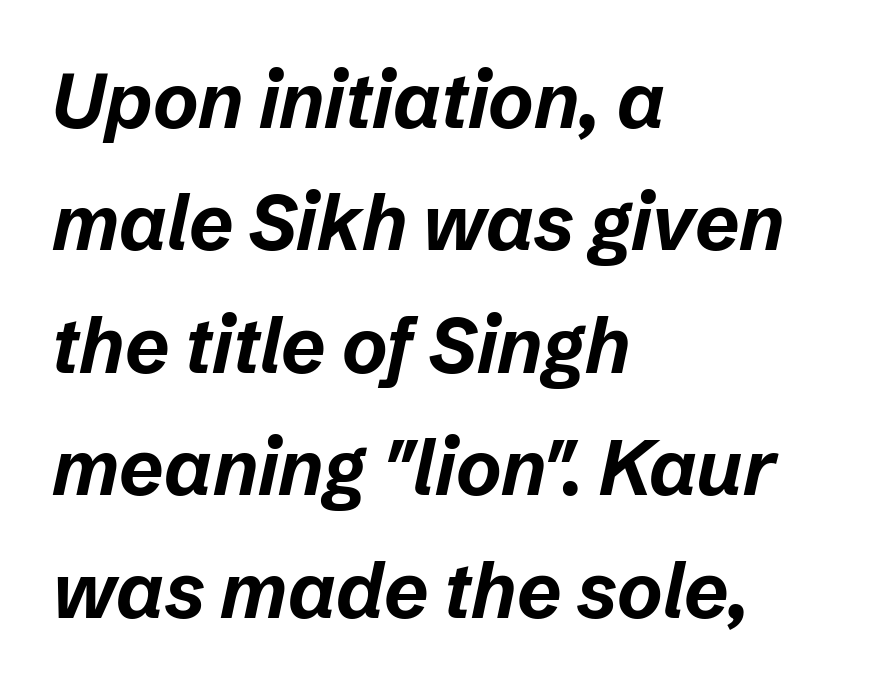
Q: Is the text bold? A: Yes.
Q: Is the text italic (slanted)? A: Yes, it leans right by about 12 degrees.
Q: Is the text underlined? A: No.
Q: How is the paragraph aligned? A: Left-aligned.
Q: Is the spacing between letters normal or unusually wide? A: Normal.
Q: Is the spacing between lines tight, normal or loose? A: Normal.
Q: Width (condensed, normal, or wide)? A: Normal.
Q: Stroke contrast? A: Low.
Q: x-height? A: Medium.
Q: Monospaced? A: No.
